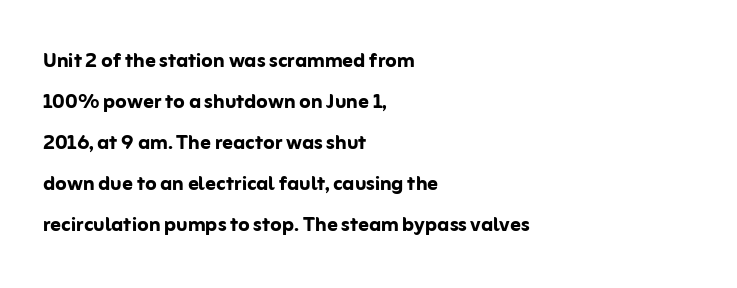
Q: Is the text bold? A: Yes.
Q: Is the text italic (slanted)? A: No, it is upright.
Q: Is the text underlined? A: No.
Q: How is the paragraph aligned? A: Left-aligned.
Q: Is the spacing between letters normal or unusually wide? A: Normal.
Q: Is the spacing between lines tight, normal or loose? A: Normal.
